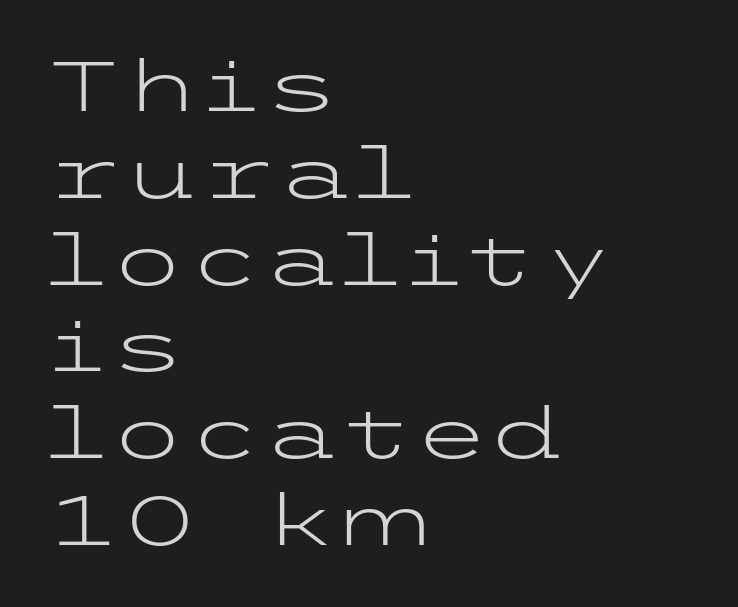
The image shows 70 px light, wide sans-serif type, upright; set left-aligned, line spacing 1.24x, normal letter spacing, not underlined; low stroke contrast and a medium x-height.
